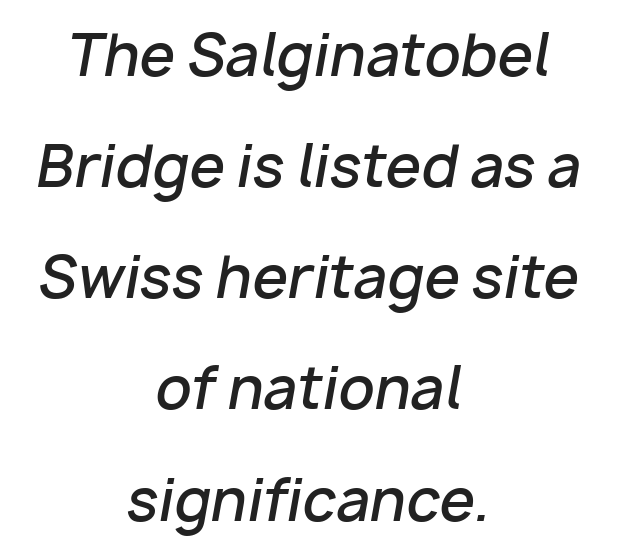
The passage shown is not underscored anywhere. Inter-character spacing is left at the font's built-in metrics. The rendering positions every line midway between the sides. Character widths vary here, with narrow letters taking less room than wide ones.
